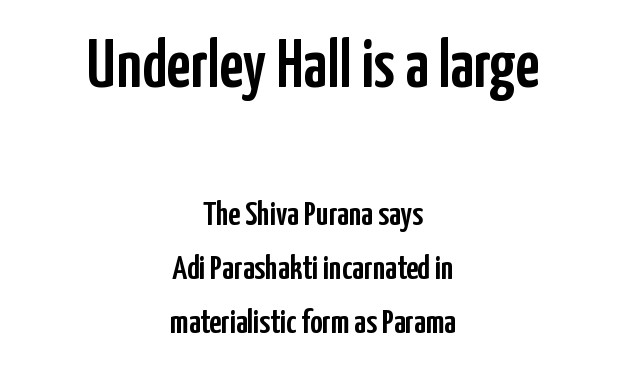
Q: Is the text italic (slanted)? A: No, it is upright.
Q: Is the typeface a serif or a sans-serif typeface? A: Sans-serif.
Q: Is the text underlined? A: No.
Q: How is the paragraph aligned? A: Centered.
Q: Is the spacing between letters normal or unusually wide? A: Normal.
Q: Is the spacing between lines tight, normal or loose? A: Normal.
Q: Which block of text is set in a larger size, the first (top) or the second (bottom)? A: The first (top) one.
Q: Width (condensed, normal, or wide)? A: Condensed.
Q: Stroke contrast? A: Low.
Q: x-height? A: Medium.
Q: Monospaced? A: No.
